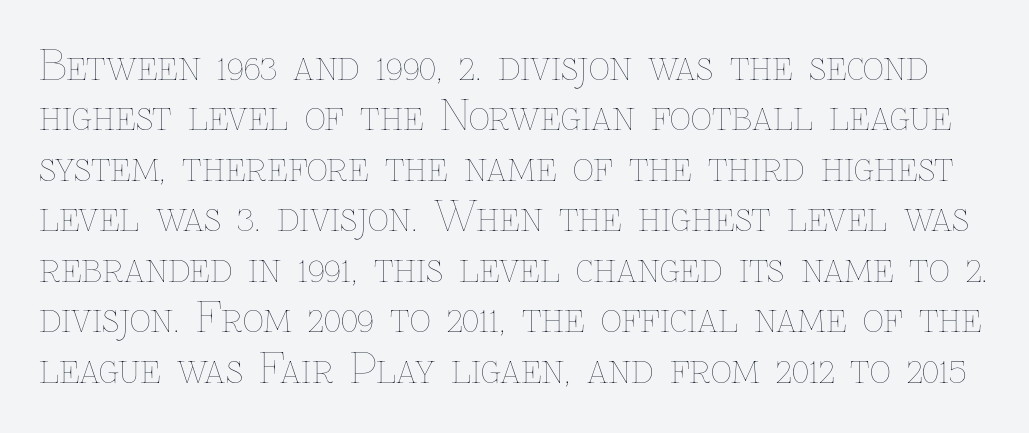
The image shows 41 px thin type, upright; set line spacing 1.23x, normal letter spacing, not underlined; low stroke contrast and a medium x-height.
